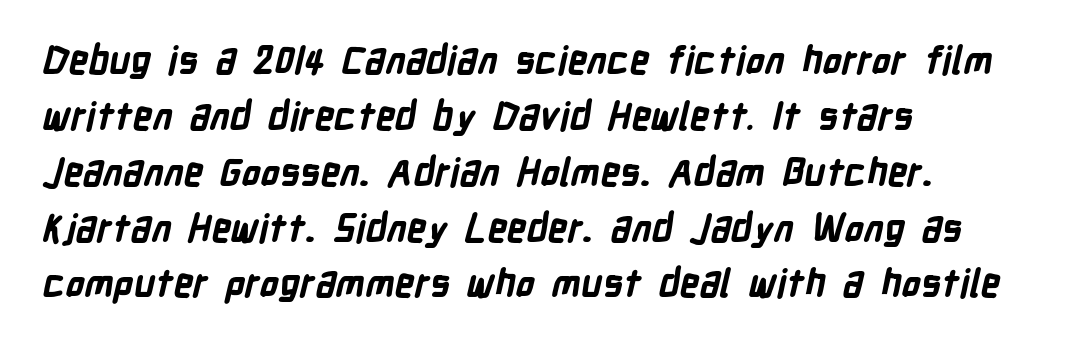
Q: Is the text bold? A: Yes.
Q: Is the typeface a serif or a sans-serif typeface? A: Sans-serif.
Q: Is the text underlined? A: No.
Q: How is the paragraph aligned? A: Left-aligned.
Q: Is the spacing between letters normal or unusually wide? A: Normal.
Q: Is the spacing between lines tight, normal or loose? A: Normal.
Q: Width (condensed, normal, or wide)? A: Condensed.
Q: Stroke contrast? A: Low.
Q: x-height? A: Medium.
Q: Monospaced? A: No.
